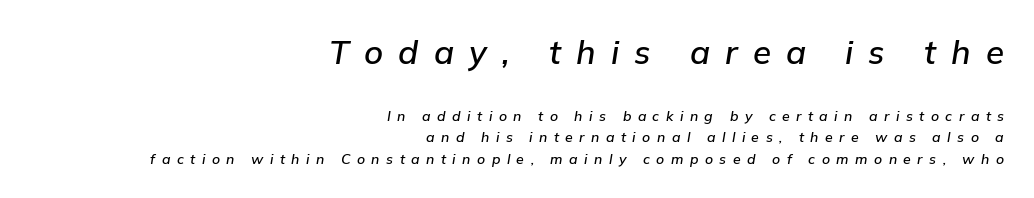
Q: Is the text italic (slanted)? A: Yes, it leans right by about 9 degrees.
Q: Is the text underlined? A: No.
Q: How is the paragraph aligned? A: Right-aligned.
Q: Is the spacing between letters normal or unusually wide? A: Unusually wide.
Q: Is the spacing between lines tight, normal or loose? A: Normal.
Q: Which block of text is set in a larger size, the first (top) or the second (bottom)? A: The first (top) one.
Q: Width (condensed, normal, or wide)? A: Normal.
Q: Stroke contrast? A: Low.
Q: x-height? A: Medium.
Q: Monospaced? A: No.
